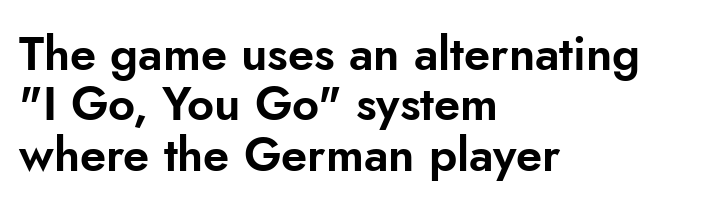
The typeface chosen for these lines omits serifs. Posture: vertical. Which margin do the lines hug? The left one — the right edge is uneven. The words here are not underlined. Rows of type sit shoulder to shoulder in the vertical direction. These lines are rendered in a variable-pitch font.
